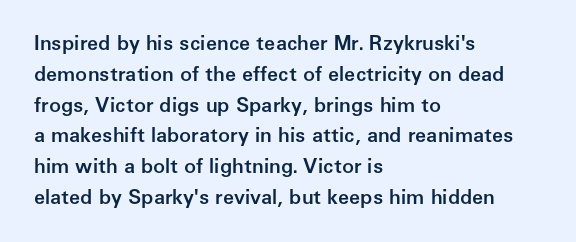
{"italic": "no", "bold": "semi", "underline": "no", "align": "left", "line_spacing": "normal", "line_spacing_ratio": 1.54, "letter_spacing": "normal", "letter_spacing_em": 0.0, "glyph_px": 20}
